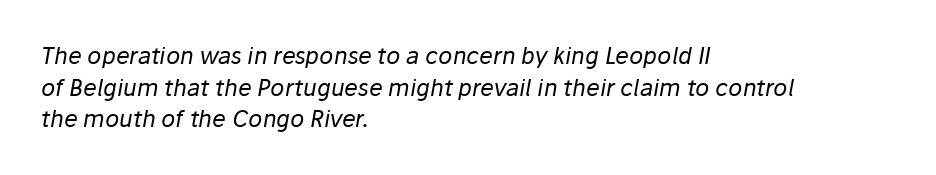
Q: Is the text bold? A: No.
Q: Is the text italic (slanted)? A: Yes, it leans right by about 10 degrees.
Q: Is the text underlined? A: No.
Q: How is the paragraph aligned? A: Left-aligned.
Q: Is the spacing between letters normal or unusually wide? A: Normal.
Q: Is the spacing between lines tight, normal or loose? A: Normal.
